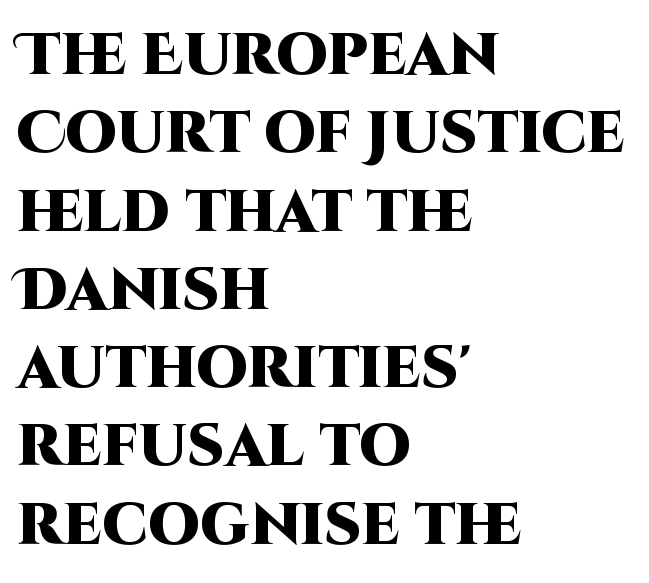
The image shows 58 px heavy sans-serif type, upright; set left-aligned, normal line spacing (1.35x), normal letter spacing, not underlined; high stroke contrast and a large x-height.
